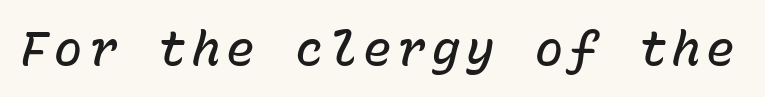
The image shows 47 px semibold type, italic (leaning right), monospaced; set not underlined; low stroke contrast and a medium x-height.
